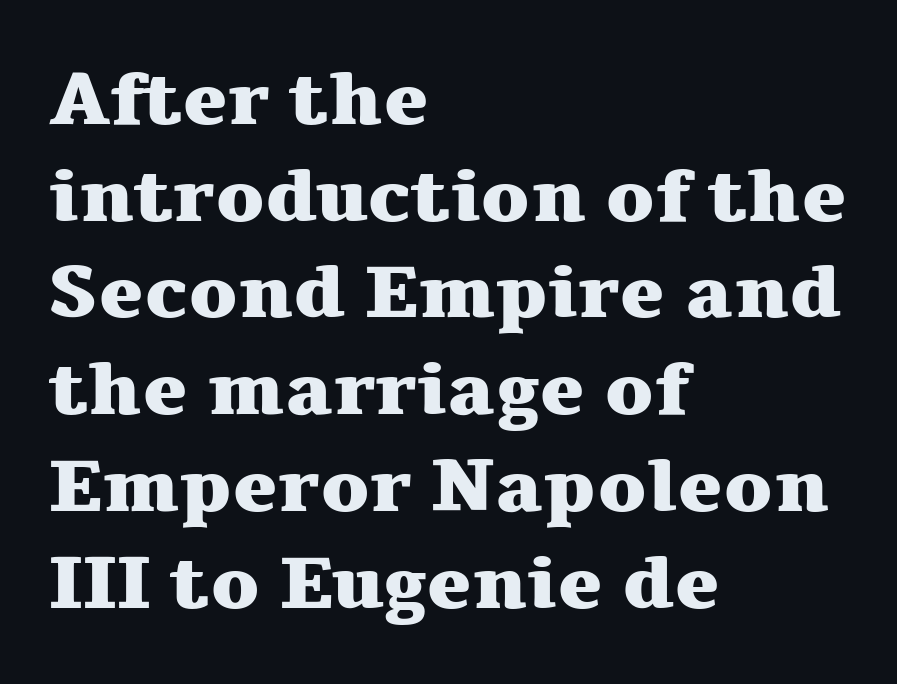
The lines sit at an ordinary, default distance from one another. Typeset ragged right — the left edge is the straight one. Set as a true bold cut, around the 700 mark. The passage shown is typeset with a serif family. The letterforms sit shoulder to shoulder at normal distance.
